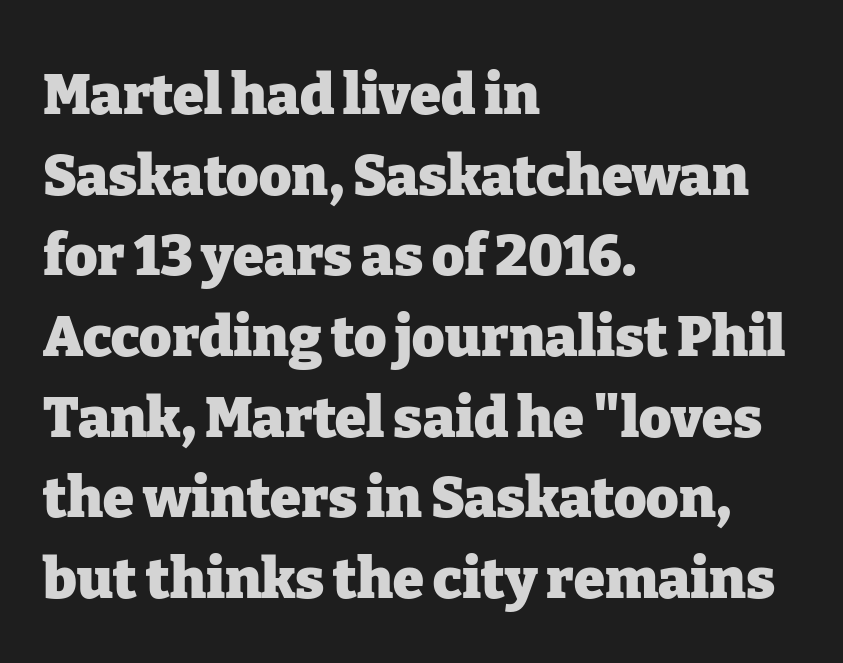
Looks like regular typesetting: each glyph gets only the width it needs. Here the glyphs are tracked normally, forming tight word shapes. Descender tails drop into unmarked territory. A typesetter would call this leading conventional body-copy spacing.
